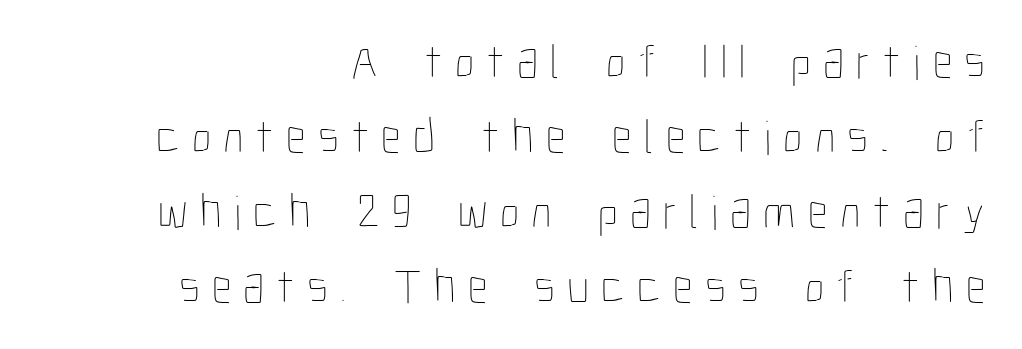
The image shows 49 px thin, condensed type, upright; set right-aligned, normal line spacing (1.53x), unusually wide letter spacing (+0.25 em), not underlined; low stroke contrast and a medium x-height.
